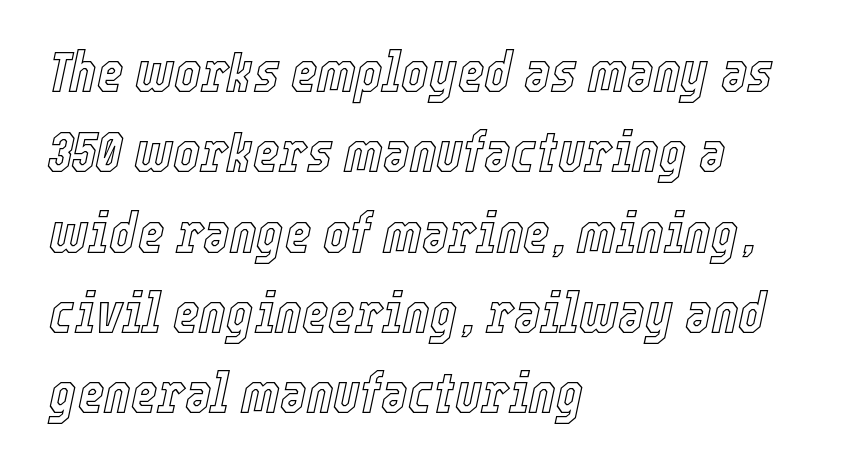
Rule under the text: the space is simply empty. Letter spacing: default. When letters slant like this, we call the style italic. The rag falls on the right side of this text block.
